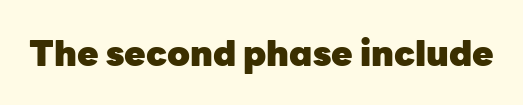
On the weight axis this lands at bold, roughly 700. A typesetter would call this proportional, since set widths differ per character. Spacing between characters is what you'd get straight out of the box. When letters stand straight like this, we call the style roman or upright. The gap between lines stays unmarked.
